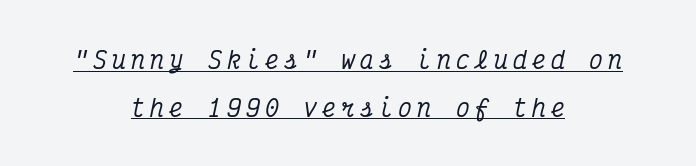
The image shows 23 px text type, italic (leaning right); set centered, loose line spacing (2.07x), unusually wide letter spacing (+0.23 em), underlined.
